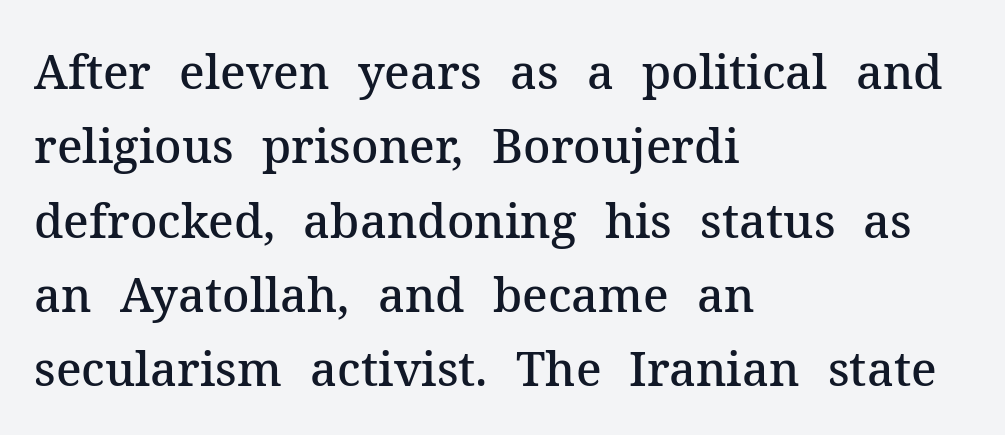
Default kerning and tracking; the words read as compact shapes. Moderately thickened strokes mark this as semibold type. Quick note: underline off. Each letter keeps its own natural width here, so spacing adapts to shape. A typesetter would mark this as roman, not italic.
